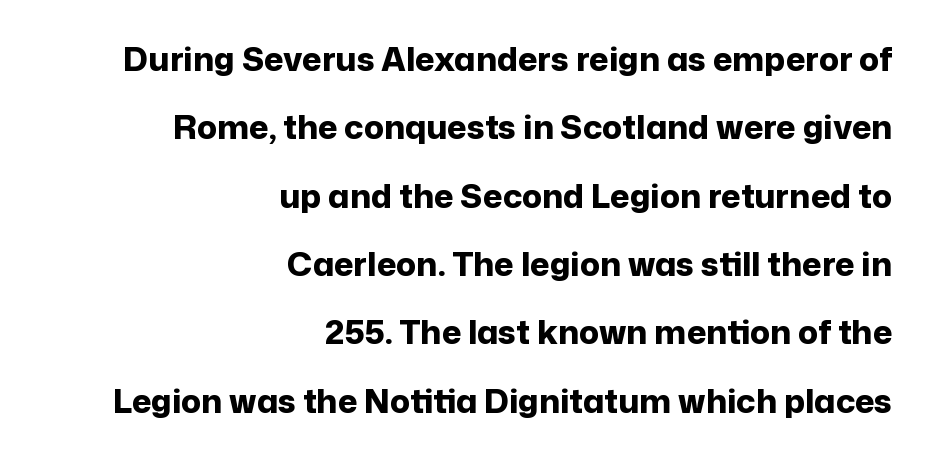
Q: Is the text bold? A: Yes.
Q: Is the text italic (slanted)? A: No, it is upright.
Q: Is the typeface a serif or a sans-serif typeface? A: Sans-serif.
Q: Is the text underlined? A: No.
Q: How is the paragraph aligned? A: Right-aligned.
Q: Is the spacing between letters normal or unusually wide? A: Normal.
Q: Is the spacing between lines tight, normal or loose? A: Loose.
Q: Width (condensed, normal, or wide)? A: Normal.
Q: Stroke contrast? A: Low.
Q: x-height? A: Medium.
Q: Monospaced? A: No.
